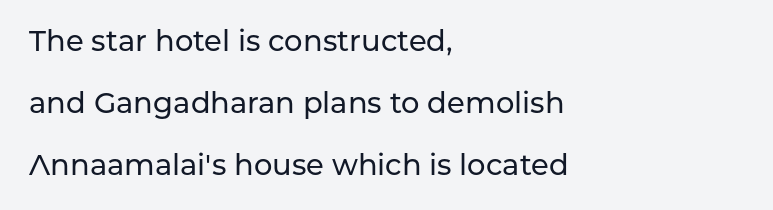
The line texture is even and compact thanks to regular tracking. Serif or sans? Sans — the stroke terminals are bare. Unlike italic type, these characters show no tilt at all. Short and long lines alike share a common starting point at left. The passage shown stacks its lines with a broad gap.
